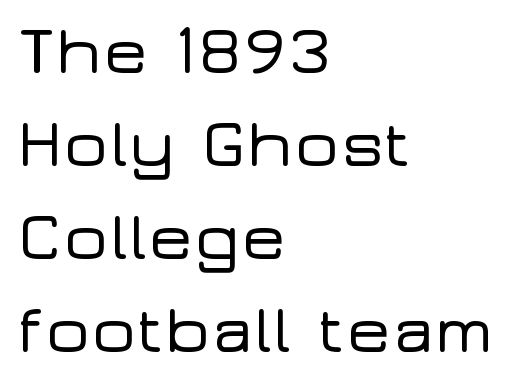
Leading matches the norm, producing a regular column. Every stem runs plumb, perpendicular to the baseline. No feet cap the strokes, marking this as sans-serif type. A typesetter would call this proportional, since set widths differ per character. Each line starts at the same left margin while the right side varies.
